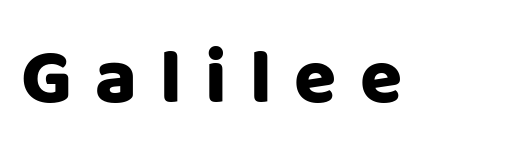
{"serif": "no", "italic": "no", "width": "normal", "stroke_contrast": "low", "x_height": "large", "monospaced": "no", "underline": "no", "letter_spacing": "wide", "letter_spacing_em": 0.3, "glyph_px": 77}
